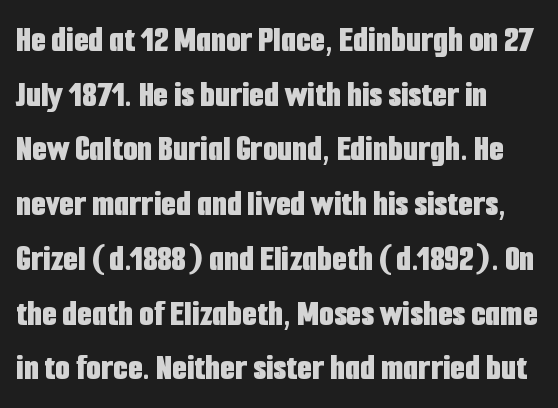
A sans-serif font was chosen for this passage. The tracking reads as untouched default to a designer's eye. In terms of leading, this rendering sits right in the middle. Here the designer chose a conventional face with non-uniform glyph widths.
